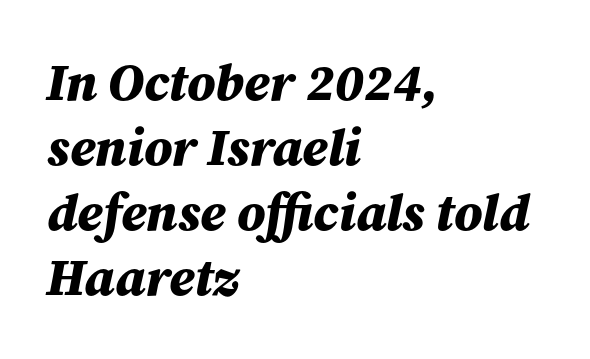
Q: Is the text bold? A: Yes.
Q: Is the text italic (slanted)? A: Yes, it leans right by about 12 degrees.
Q: Is the text underlined? A: No.
Q: How is the paragraph aligned? A: Left-aligned.
Q: Is the spacing between letters normal or unusually wide? A: Normal.
Q: Is the spacing between lines tight, normal or loose? A: Normal.
Q: Width (condensed, normal, or wide)? A: Normal.
Q: Stroke contrast? A: Medium.
Q: x-height? A: Medium.
Q: Monospaced? A: No.
